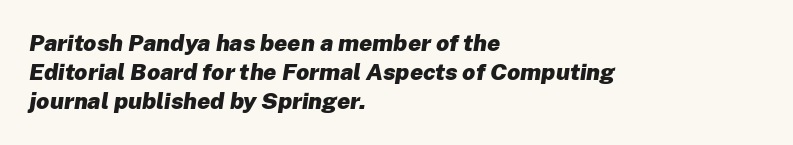
Q: Is the text bold? A: Yes.
Q: Is the text italic (slanted)? A: Yes, it leans right by about 8 degrees.
Q: Is the text underlined? A: No.
Q: How is the paragraph aligned? A: Left-aligned.
Q: Is the spacing between letters normal or unusually wide? A: Normal.
Q: Is the spacing between lines tight, normal or loose? A: Normal.
